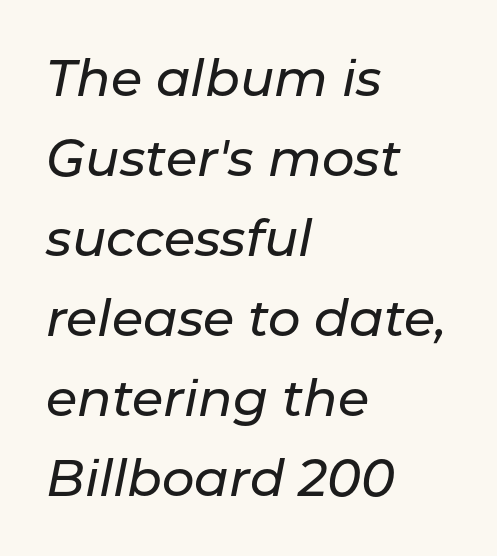
Vertical spacing — default. The string is rendered with underlining switched off. Is the block centered? No — it sits flush against the left margin. The passage shown has conventional tracking throughout.
